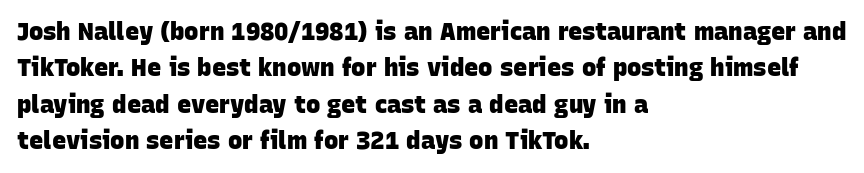
The image shows 24 px bold type; set left-aligned, normal line spacing (1.52x), normal letter spacing, not underlined.
